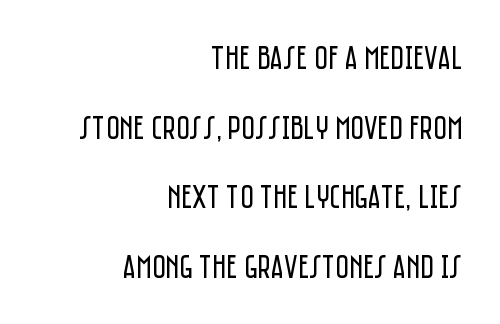
The image shows 33 px regular-weight, condensed sans-serif type, upright; set right-aligned, loose line spacing (2.11x), normal letter spacing, not underlined; low stroke contrast and a large x-height.
